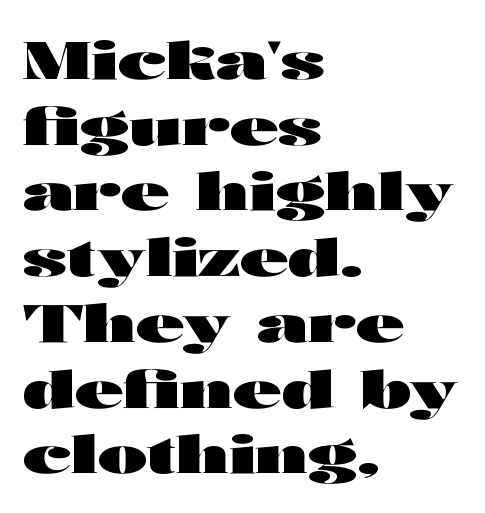
{"italic": "no", "bold": "yes", "weight": "heavy", "width": "wide", "stroke_contrast": "high", "x_height": "medium", "monospaced": "no", "underline": "no", "align": "left", "line_spacing_ratio": 1.24, "letter_spacing": "normal", "letter_spacing_em": 0.0, "glyph_px": 53}
